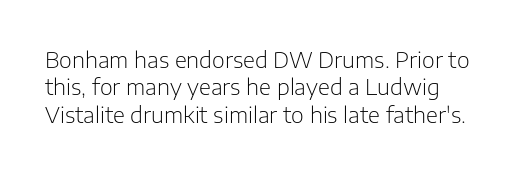
{"italic": "no", "bold": "no", "underline": "no", "line_spacing_ratio": 1.24, "letter_spacing": "normal", "letter_spacing_em": 0.0, "glyph_px": 22}
